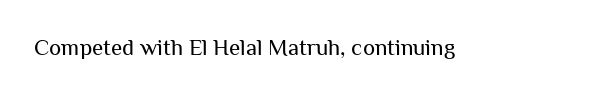
Q: Is the text bold? A: No.
Q: Is the text italic (slanted)? A: No, it is upright.
Q: Is the text underlined? A: No.
Q: Is the spacing between letters normal or unusually wide? A: Normal.
